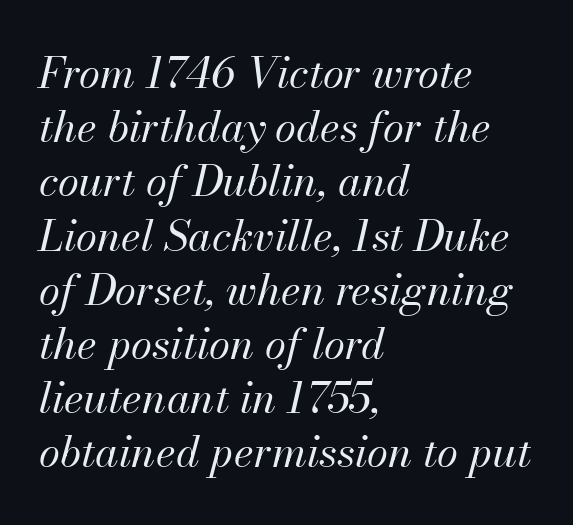
Q: Is the text bold? A: No.
Q: Is the text italic (slanted)? A: Yes, it leans right by about 13 degrees.
Q: Is the text underlined? A: No.
Q: How is the paragraph aligned? A: Left-aligned.
Q: Is the spacing between letters normal or unusually wide? A: Normal.
Q: Is the spacing between lines tight, normal or loose? A: Normal.
Q: Width (condensed, normal, or wide)? A: Normal.
Q: Stroke contrast? A: Medium.
Q: x-height? A: Small.
Q: Monospaced? A: No.
